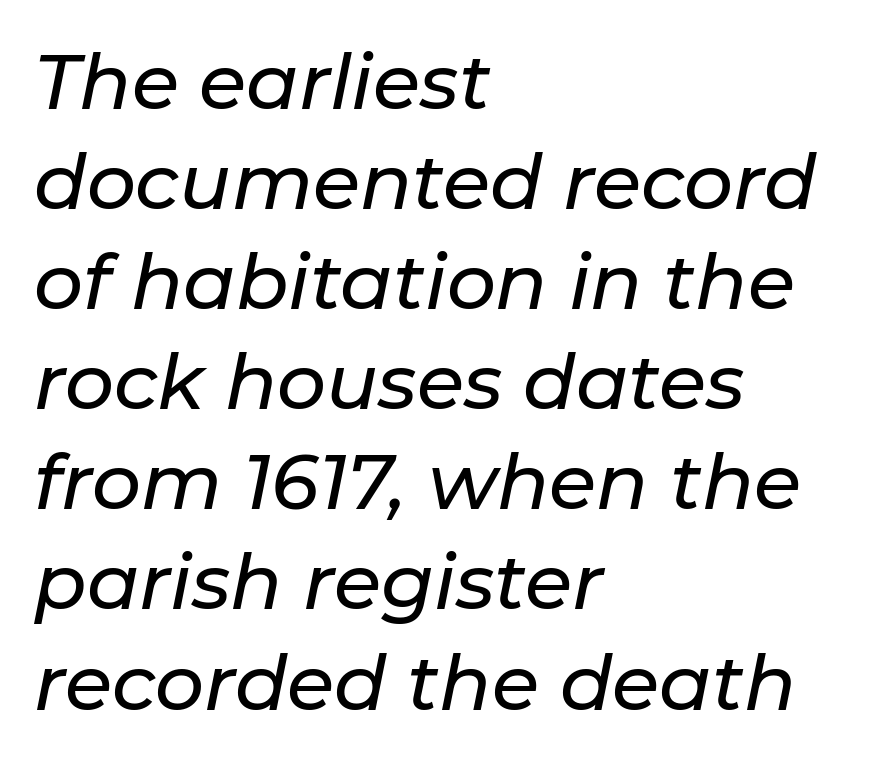
The rendering uses natural spacing where letterforms have individual widths. The font's italic variant was chosen for this text. Glyph-to-glyph distance matches everyday printed text. The lines are quadded left. The gap between lines stays unmarked. Honestly, the row spacing looks completely unremarkable.
